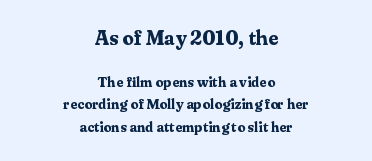
Lines of text with bare space underneath. Centered paragraph, ragged on both sides. Every stem runs plumb, perpendicular to the baseline. A full-strength bold gives these letters their thick strokes. The letterforms sit shoulder to shoulder at normal distance. Between these two stacked blocks, the higher one wins on size.
